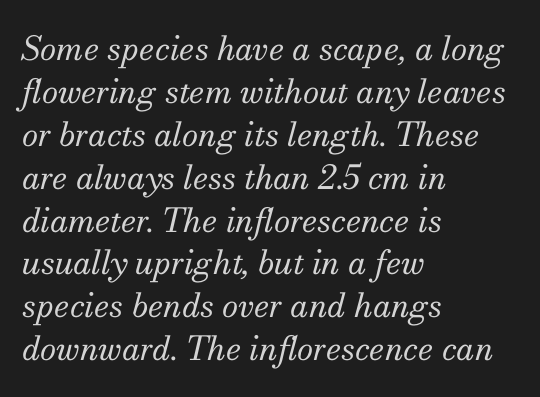
Has an underline been added? It has not. The passage shown is typeset with a serif family. Look at the tracking — it's just the regular setting, nothing added. Italic? Definitely — the glyphs are oblique.
